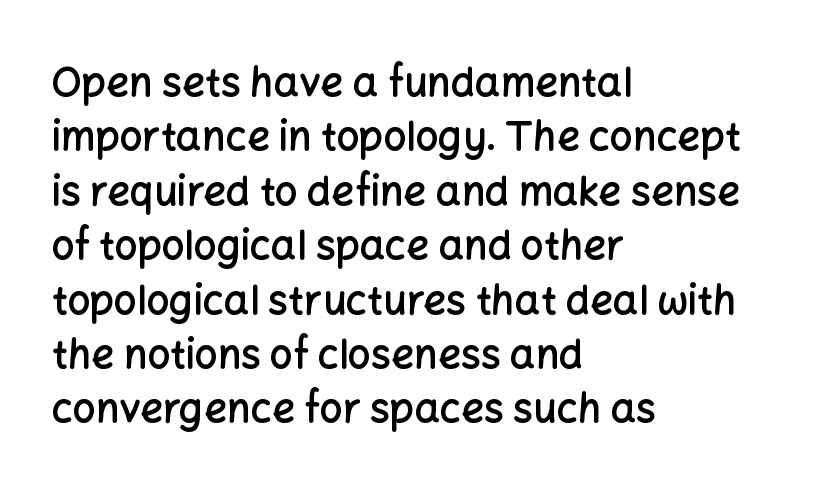
Q: Is the text bold? A: Semi-bold.
Q: Is the text italic (slanted)? A: No, it is upright.
Q: Is the typeface a serif or a sans-serif typeface? A: Sans-serif.
Q: Is the text underlined? A: No.
Q: How is the paragraph aligned? A: Left-aligned.
Q: Is the spacing between letters normal or unusually wide? A: Normal.
Q: Is the spacing between lines tight, normal or loose? A: Normal.
Q: Width (condensed, normal, or wide)? A: Normal.
Q: Stroke contrast? A: Low.
Q: x-height? A: Medium.
Q: Monospaced? A: No.
